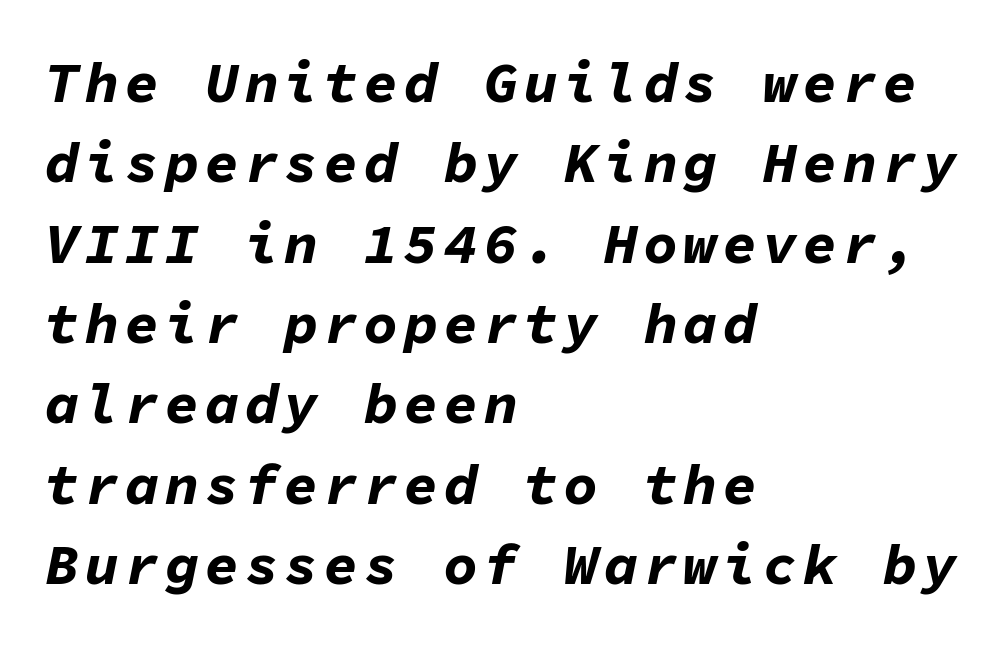
Decoration check: the copy has no underline. The rows are spaced the way most documents space them. Alignment: flush left. Heavy, bold letterforms. Is this a fixed-width face? Yes — each glyph sits in an identical cell. The typography opts for an oblique posture over an upright one.
